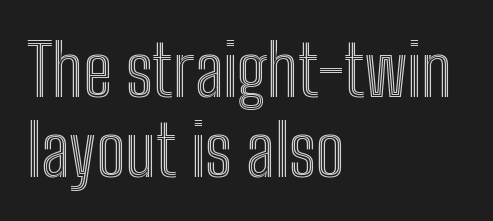
Q: Is the text italic (slanted)? A: No, it is upright.
Q: Is the text underlined? A: No.
Q: How is the paragraph aligned? A: Left-aligned.
Q: Is the spacing between letters normal or unusually wide? A: Normal.
Q: Is the spacing between lines tight, normal or loose? A: Tight.
Q: Width (condensed, normal, or wide)? A: Condensed.
Q: x-height? A: Medium.
Q: Monospaced? A: No.
